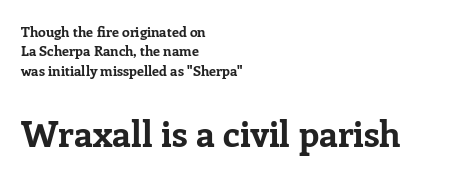
Q: Is the text bold? A: Yes.
Q: Is the text italic (slanted)? A: No, it is upright.
Q: Is the typeface a serif or a sans-serif typeface? A: Serif.
Q: Is the text underlined? A: No.
Q: How is the paragraph aligned? A: Left-aligned.
Q: Is the spacing between letters normal or unusually wide? A: Normal.
Q: Is the spacing between lines tight, normal or loose? A: Normal.
Q: Which block of text is set in a larger size, the first (top) or the second (bottom)? A: The second (bottom) one.
Q: Width (condensed, normal, or wide)? A: Normal.
Q: Stroke contrast? A: Low.
Q: x-height? A: Medium.
Q: Monospaced? A: No.
